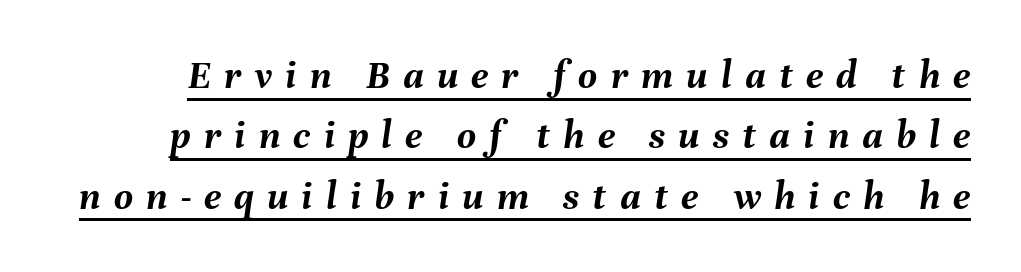
Descenders here cross a horizontal rule under the line. The passage shown leans; its letterforms are oblique. A typesetter would call this proportional, since set widths differ per character. A full-strength bold gives these letters their thick strokes. Here the glyphs are tracked loosely, breaking word shapes into spaced letters.
